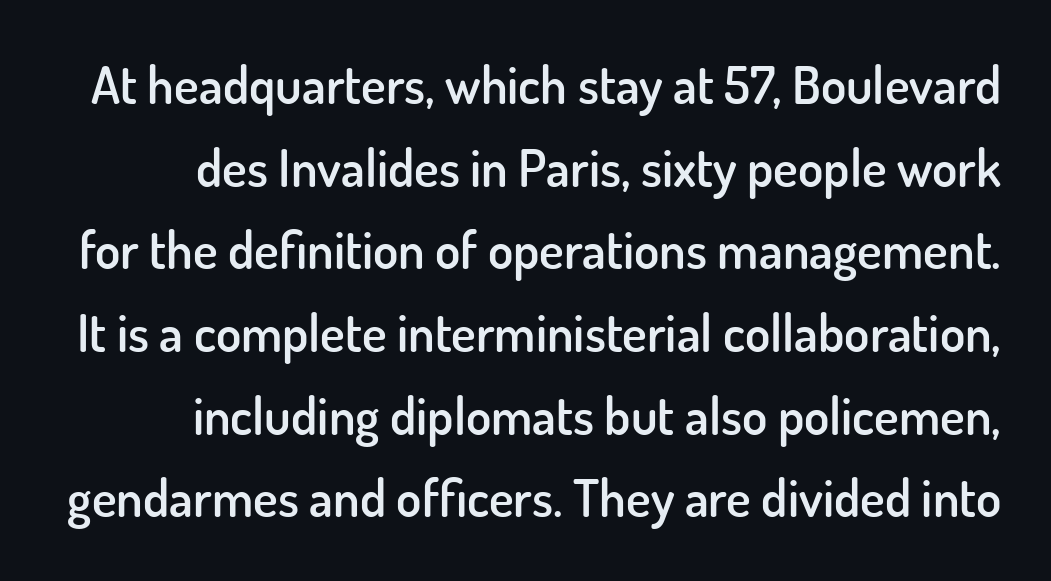
Q: Is the text bold? A: Semi-bold.
Q: Is the text italic (slanted)? A: No, it is upright.
Q: Is the typeface a serif or a sans-serif typeface? A: Sans-serif.
Q: Is the text underlined? A: No.
Q: Is the spacing between letters normal or unusually wide? A: Normal.
Q: Is the spacing between lines tight, normal or loose? A: Normal.
Q: Width (condensed, normal, or wide)? A: Normal.
Q: Stroke contrast? A: Low.
Q: x-height? A: Small.
Q: Monospaced? A: No.
